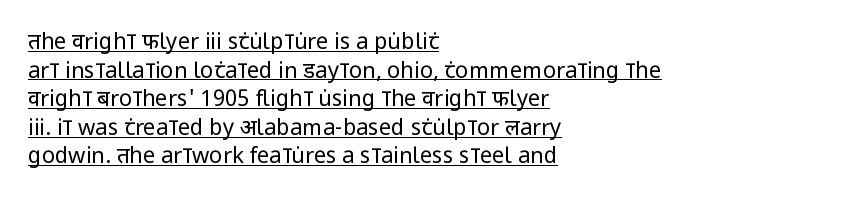
Q: Is the text bold? A: No.
Q: Is the text italic (slanted)? A: No, it is upright.
Q: Is the text underlined? A: Yes.
Q: How is the paragraph aligned? A: Left-aligned.
Q: Is the spacing between letters normal or unusually wide? A: Normal.
Q: Is the spacing between lines tight, normal or loose? A: Normal.
